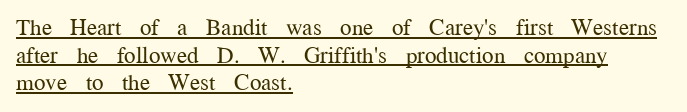
Q: Is the text bold? A: No.
Q: Is the text italic (slanted)? A: No, it is upright.
Q: Is the text underlined? A: Yes.
Q: How is the paragraph aligned? A: Left-aligned.
Q: Is the spacing between letters normal or unusually wide? A: Normal.
